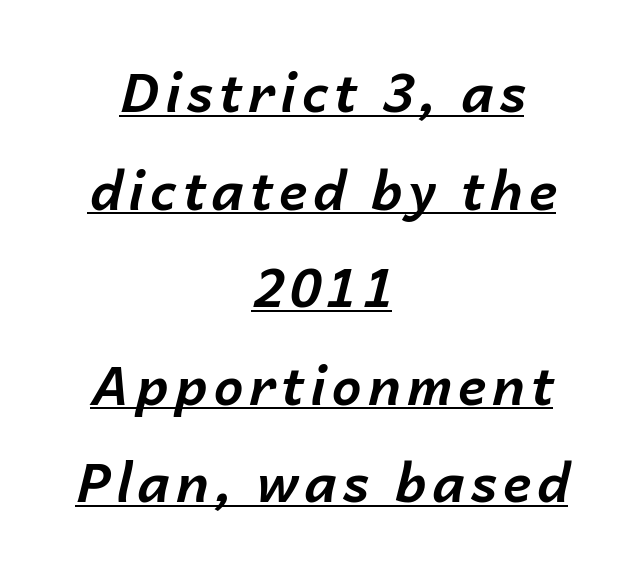
The image shows 53 px bold type, italic (leaning right); set centered, line spacing 1.84x, underlined; low stroke contrast and a medium x-height.
